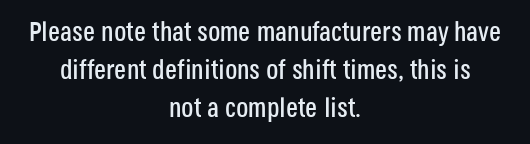
The image shows 27 px text type, upright; set centered, normal line spacing (1.41x), normal letter spacing, not underlined.
